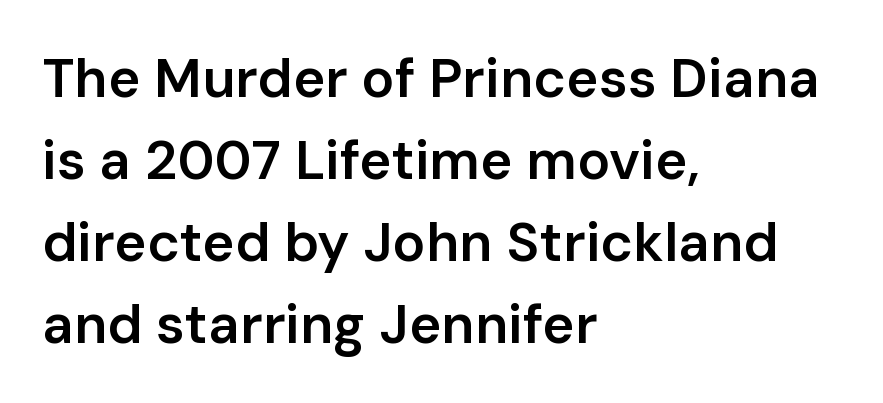
{"serif": "no", "italic": "no", "bold": "semi", "weight": "semibold", "width": "normal", "stroke_contrast": "low", "x_height": "medium", "monospaced": "no", "underline": "no", "align": "left", "line_spacing": "normal", "line_spacing_ratio": 1.49, "letter_spacing": "normal", "letter_spacing_em": 0.0, "glyph_px": 55}
